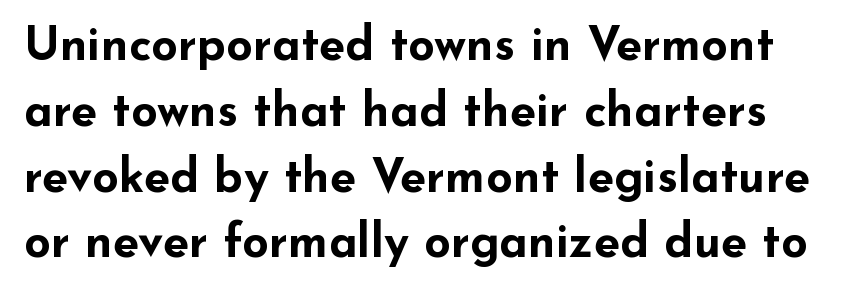
The image shows 47 px bold, wide sans-serif type, upright; set normal line spacing (1.4x), normal letter spacing, not underlined; low stroke contrast and a small x-height.
